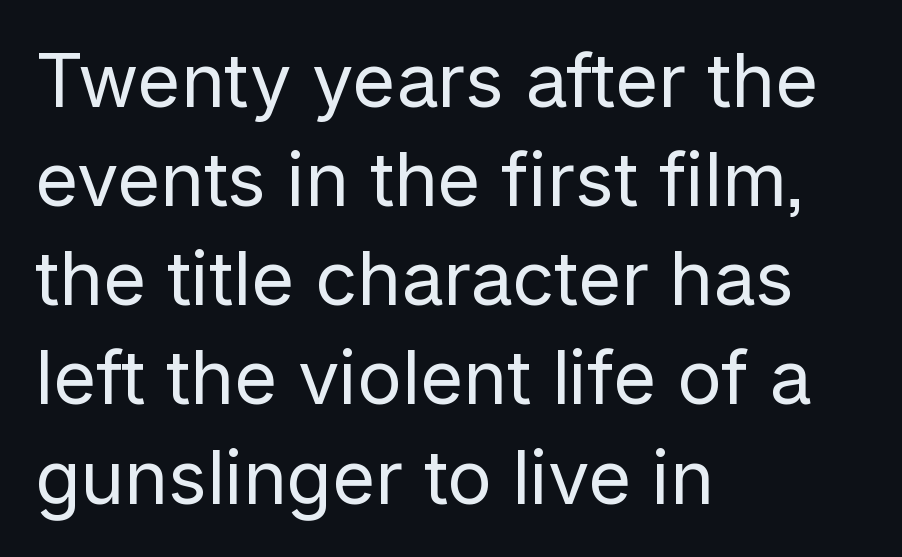
Q: Is the text bold? A: No.
Q: Is the text italic (slanted)? A: No, it is upright.
Q: Is the typeface a serif or a sans-serif typeface? A: Sans-serif.
Q: Is the text underlined? A: No.
Q: How is the paragraph aligned? A: Left-aligned.
Q: Is the spacing between letters normal or unusually wide? A: Normal.
Q: Is the spacing between lines tight, normal or loose? A: Normal.
Q: Width (condensed, normal, or wide)? A: Normal.
Q: Stroke contrast? A: Low.
Q: x-height? A: Medium.
Q: Monospaced? A: No.
